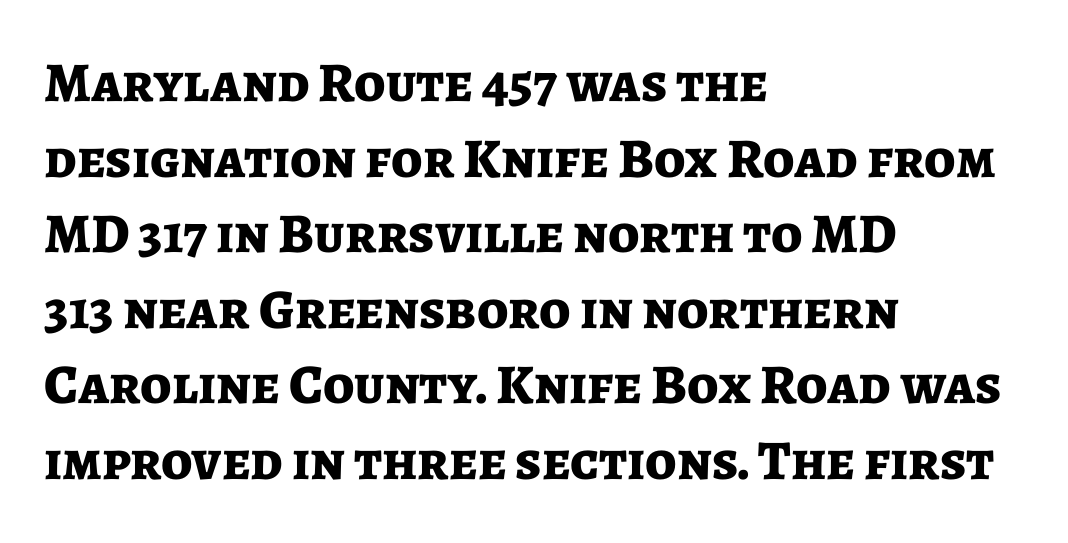
{"serif": "no", "italic": "no", "bold": "yes", "weight": "bold", "width": "normal", "stroke_contrast": "low", "x_height": "medium", "monospaced": "no", "underline": "no", "align": "left", "line_spacing": "normal", "line_spacing_ratio": 1.35, "letter_spacing": "normal", "letter_spacing_em": 0.0, "glyph_px": 56}
